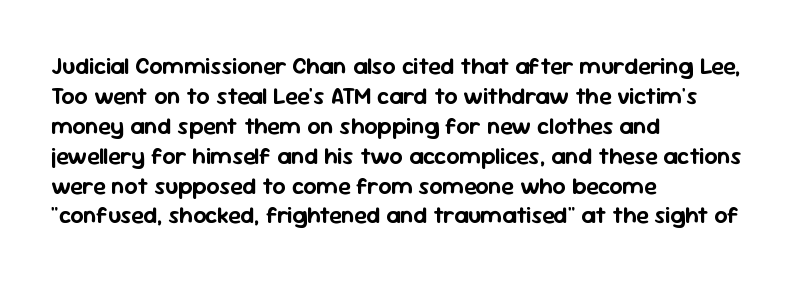
The rendering keeps characters at their native spacing. The string is rendered with underlining switched off. It's the straight-up-and-down kind of type. The paragraph has a hard left edge and a soft right edge. One glance says typical: line gaps are just what's usual.
